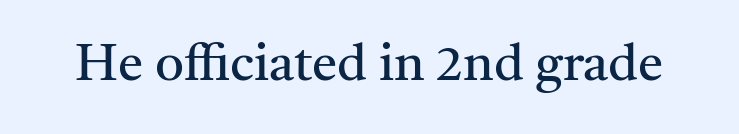
{"serif": "yes", "italic": "no", "bold": "no", "weight": "regular", "width": "normal", "stroke_contrast": "medium", "x_height": "medium", "monospaced": "no", "underline": "no", "letter_spacing": "normal", "letter_spacing_em": 0.0, "glyph_px": 51}
